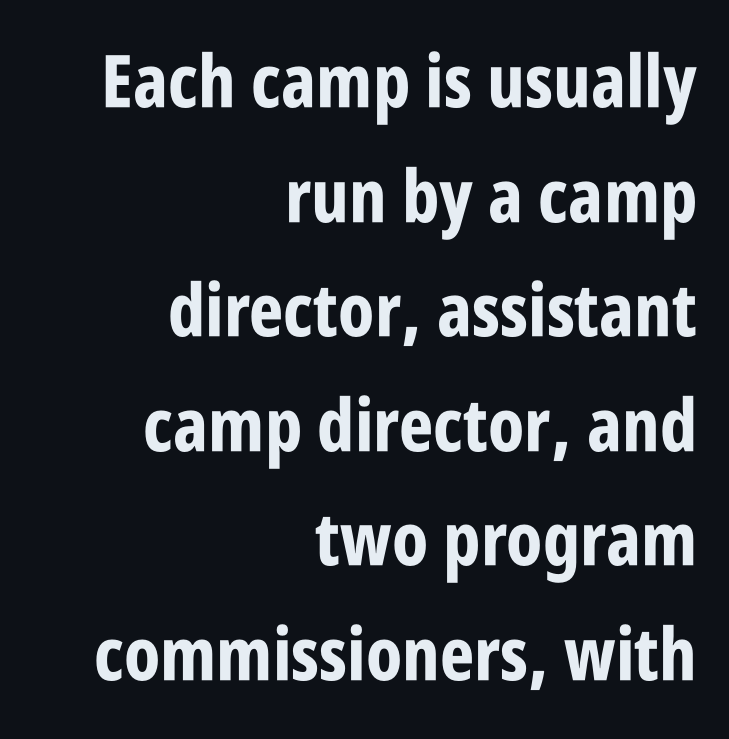
The image shows 73 px bold, condensed sans-serif type, upright; set right-aligned, normal line spacing (1.57x), normal letter spacing, not underlined; low stroke contrast and a large x-height.
